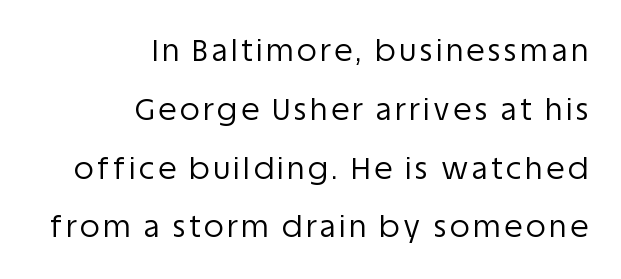
The image shows 30 px regular-weight sans-serif type, upright; set right-aligned, loose line spacing (1.96x), not underlined; low stroke contrast and a large x-height.
